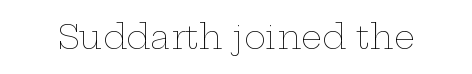
Q: Is the text bold? A: No.
Q: Is the text italic (slanted)? A: No, it is upright.
Q: Is the text underlined? A: No.
Q: Is the spacing between letters normal or unusually wide? A: Normal.
Q: Width (condensed, normal, or wide)? A: Wide.
Q: Stroke contrast? A: Low.
Q: x-height? A: Medium.
Q: Monospaced? A: No.
